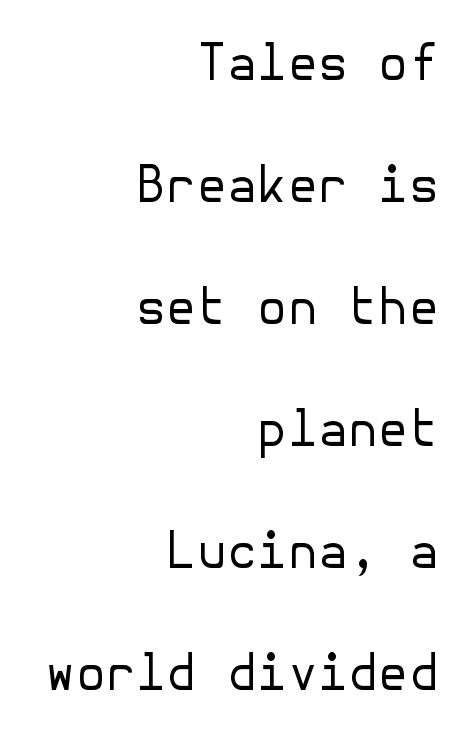
Every row of glyphs terminates at an identical x-position on the right. Characters follow at the spacing the type designer built in. In terms of posture, this sample is upright. This reads as an unemphasized weight, regular at the heaviest. Font category for this specimen: sans-serif.
